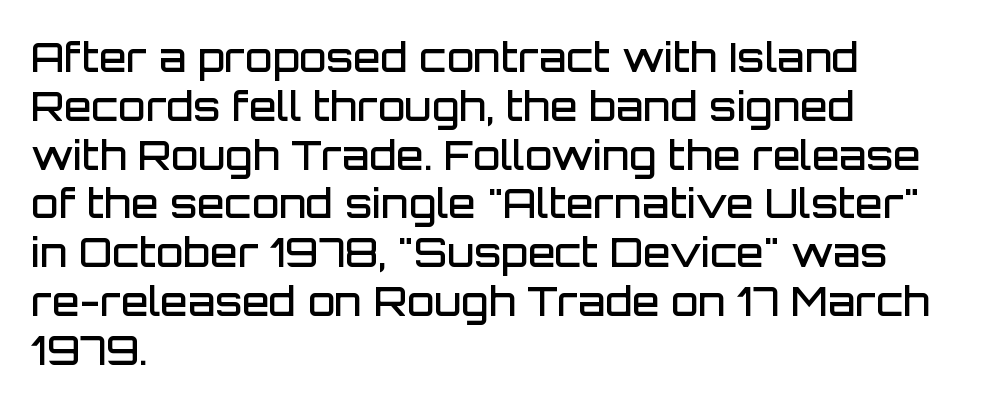
The image shows 40 px semibold sans-serif type, upright; set left-aligned, line spacing 1.22x, normal letter spacing, not underlined; low stroke contrast and a large x-height.
